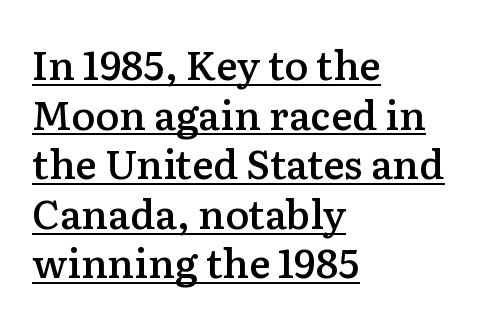
{"serif": "yes", "italic": "no", "bold": "semi", "weight": "semibold", "width": "normal", "stroke_contrast": "low", "x_height": "medium", "monospaced": "no", "underline": "yes", "align": "left", "line_spacing_ratio": 1.24, "letter_spacing": "normal", "letter_spacing_em": 0.0, "glyph_px": 40}
